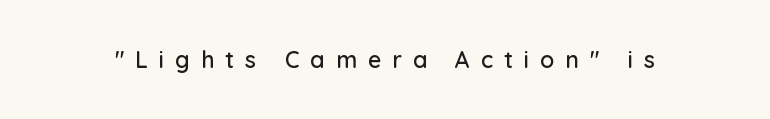
The image shows 23 px text type, upright; set unusually wide letter spacing (+0.48 em), not underlined.
